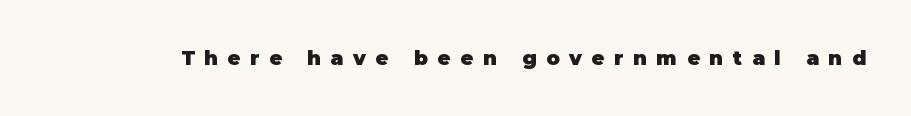
Q: Is the text bold? A: Yes.
Q: Is the text italic (slanted)? A: No, it is upright.
Q: Is the text underlined? A: No.
Q: Is the spacing between letters normal or unusually wide? A: Unusually wide.
